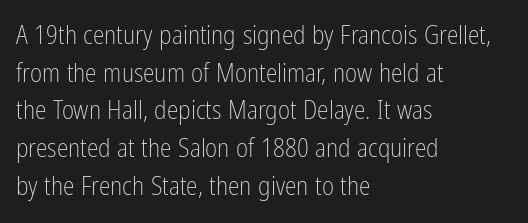
{"italic": "no", "bold": "no", "underline": "no", "align": "left", "line_spacing": "normal", "line_spacing_ratio": 1.45, "letter_spacing": "normal", "letter_spacing_em": 0.0, "glyph_px": 26}
